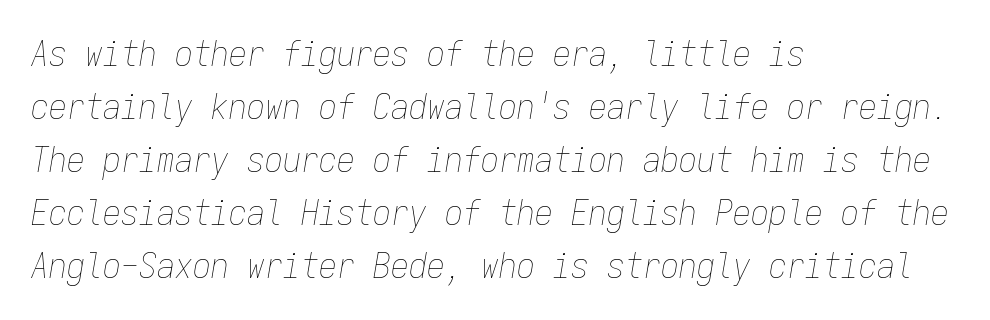
The image shows 36 px thin, condensed type, italic (leaning right), monospaced; set left-aligned, normal line spacing (1.47x), normal letter spacing, not underlined; low stroke contrast and a medium x-height.
